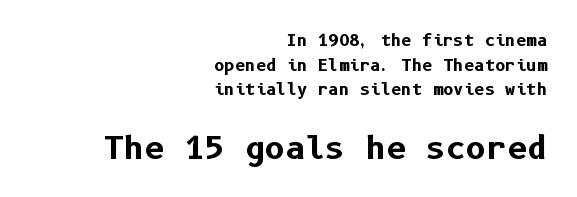
The image shows 31 px bold sans-serif type, upright; set right-aligned, normal line spacing (1.54x), normal letter spacing, not underlined; the second (bottom) block is 1.94x larger; low stroke contrast and a medium x-height.
